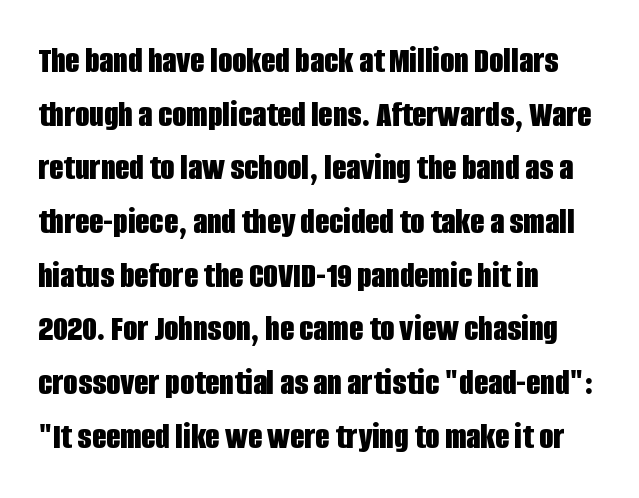
The passage shown is typed in a proportional face where columns would drift. The glyphs are unaccompanied by any horizontal stroke below them. Unlike a traditional serif, this face leaves its strokes unadorned. The setting favours the left margin, as ordinary paragraphs usually do. Posture: straight, roman, zero tilt.
